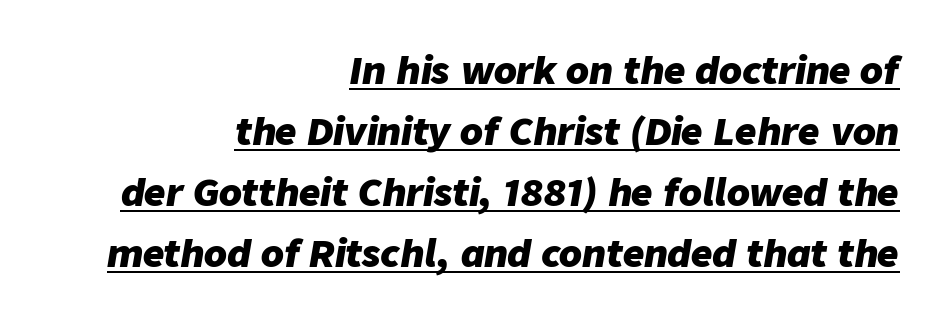
The passage shown is typed in a proportional face where columns would drift. A typesetter would mark this as italic. A typographer would call this underscored text. What stands out about the letter spacing? Nothing — it is the standard amount.
